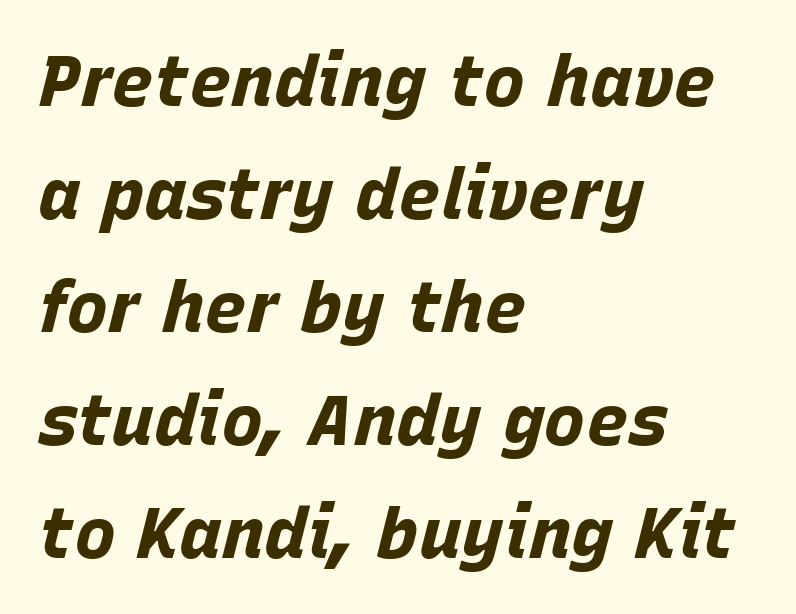
The image shows 71 px bold type, italic (leaning right); set left-aligned, normal line spacing (1.59x), normal letter spacing, not underlined; low stroke contrast and a large x-height.
